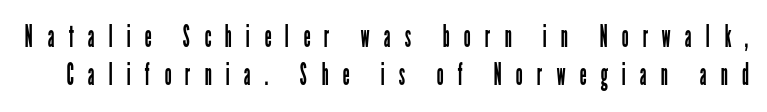
The gap between lines stays unmarked. The letters stand upright; this is a roman face. Between one letter and the next there's a generous, obvious gap. Summary of weight: not heavy and not bold. Spacing verdict: proportional, widths tailored to each character. Each letter's strokes conclude bluntly, with no projecting serifs.
